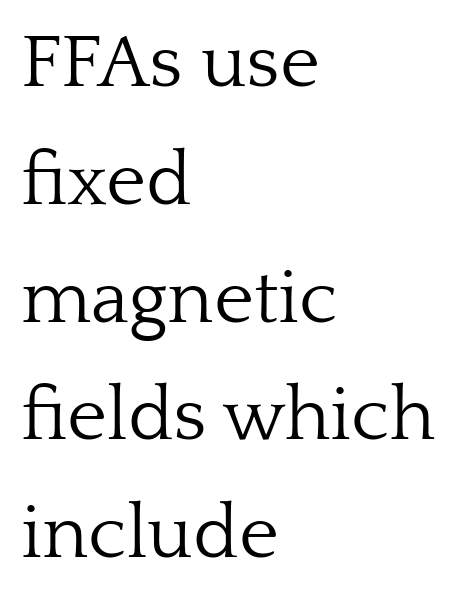
Q: Is the text bold? A: No.
Q: Is the text italic (slanted)? A: No, it is upright.
Q: Is the typeface a serif or a sans-serif typeface? A: Serif.
Q: Is the text underlined? A: No.
Q: How is the paragraph aligned? A: Left-aligned.
Q: Is the spacing between letters normal or unusually wide? A: Normal.
Q: Is the spacing between lines tight, normal or loose? A: Normal.
Q: Width (condensed, normal, or wide)? A: Normal.
Q: Stroke contrast? A: Low.
Q: x-height? A: Medium.
Q: Monospaced? A: No.
